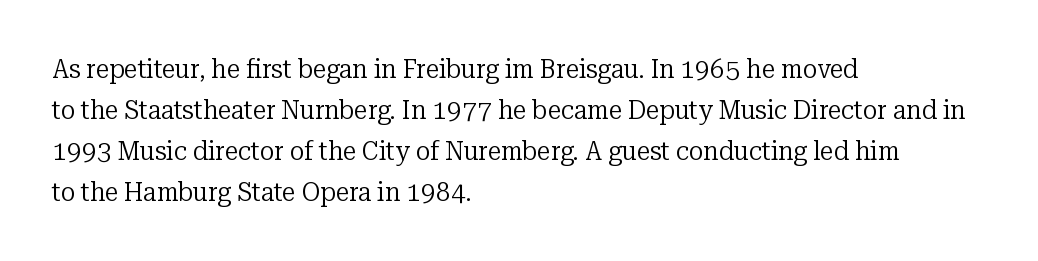
The image shows 27 px text type, upright; set left-aligned, normal line spacing (1.52x), normal letter spacing, not underlined.
